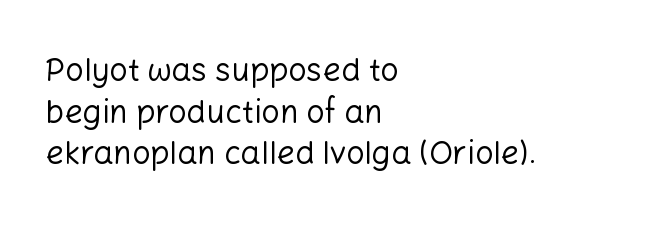
Look at the bottom of the vertical strokes: they stop flat, with no serifs. Proportional: the letters do not fall into vertical columns. Bare-footed words on every line. The lines in this sample share a left origin and differ only in where they stop. Weight: regular or lighter. This is roman type, the default non-slanted kind.
